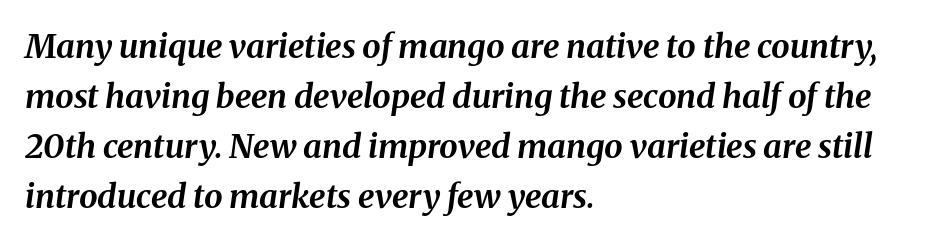
The image shows 33 px bold type, italic (leaning right); set left-aligned, normal line spacing (1.52x), normal letter spacing, not underlined; medium stroke contrast and a medium x-height.
